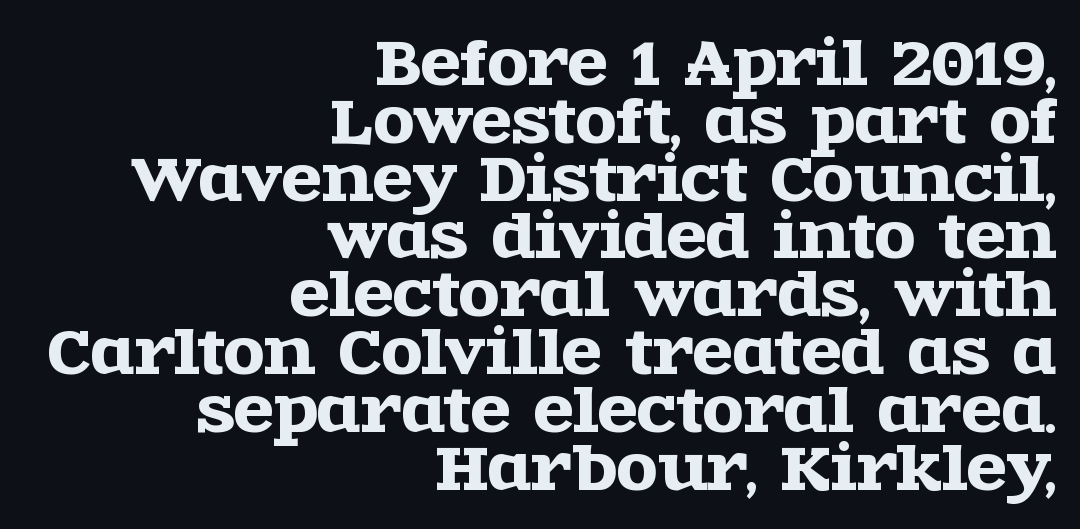
Q: Is the text italic (slanted)? A: No, it is upright.
Q: Is the typeface a serif or a sans-serif typeface? A: Serif.
Q: Is the text underlined? A: No.
Q: How is the paragraph aligned? A: Right-aligned.
Q: Is the spacing between letters normal or unusually wide? A: Normal.
Q: Is the spacing between lines tight, normal or loose? A: Tight.
Q: Width (condensed, normal, or wide)? A: Wide.
Q: x-height? A: Large.
Q: Monospaced? A: No.
